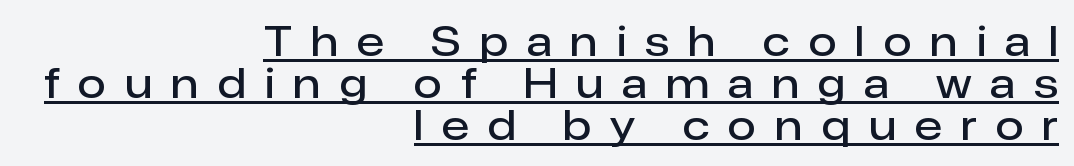
Q: Is the text bold? A: Semi-bold.
Q: Is the text italic (slanted)? A: No, it is upright.
Q: Is the typeface a serif or a sans-serif typeface? A: Sans-serif.
Q: Is the text underlined? A: Yes.
Q: How is the paragraph aligned? A: Right-aligned.
Q: Is the spacing between letters normal or unusually wide? A: Unusually wide.
Q: Is the spacing between lines tight, normal or loose? A: Tight.
Q: Width (condensed, normal, or wide)? A: Normal.
Q: Stroke contrast? A: Low.
Q: x-height? A: Medium.
Q: Monospaced? A: No.
